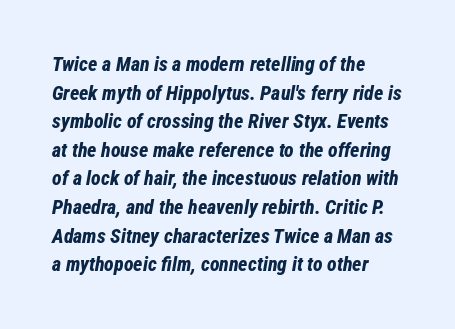
Q: Is the text bold? A: Yes.
Q: Is the text italic (slanted)? A: Yes, it leans right by about 12 degrees.
Q: Is the text underlined? A: No.
Q: How is the paragraph aligned? A: Left-aligned.
Q: Is the spacing between letters normal or unusually wide? A: Normal.
Q: Is the spacing between lines tight, normal or loose? A: Normal.
